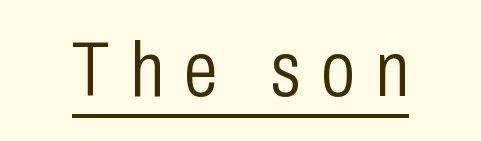
Q: Is the text bold? A: No.
Q: Is the text italic (slanted)? A: No, it is upright.
Q: Is the typeface a serif or a sans-serif typeface? A: Sans-serif.
Q: Is the text underlined? A: Yes.
Q: Is the spacing between letters normal or unusually wide? A: Unusually wide.
Q: Width (condensed, normal, or wide)? A: Condensed.
Q: Stroke contrast? A: Low.
Q: x-height? A: Medium.
Q: Monospaced? A: No.
